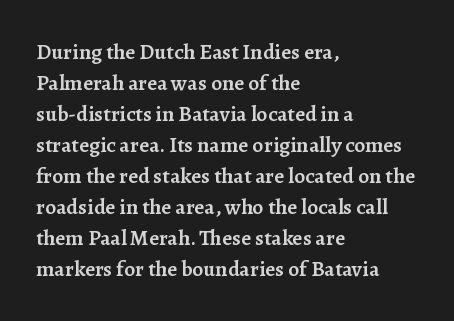
The image shows 22 px text type, upright; set left-aligned, normal line spacing (1.41x), normal letter spacing, not underlined.
